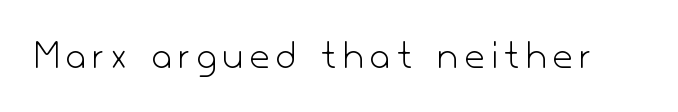
Q: Is the text bold? A: No.
Q: Is the text italic (slanted)? A: No, it is upright.
Q: Is the typeface a serif or a sans-serif typeface? A: Sans-serif.
Q: Is the text underlined? A: No.
Q: Width (condensed, normal, or wide)? A: Normal.
Q: Stroke contrast? A: Low.
Q: x-height? A: Small.
Q: Monospaced? A: No.
